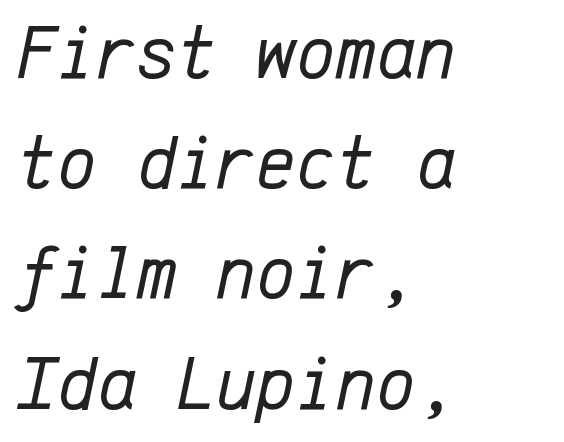
The image shows 76 px regular-weight type, italic (leaning right), monospaced; set left-aligned, normal line spacing (1.45x), normal letter spacing, not underlined; low stroke contrast and a medium x-height.
